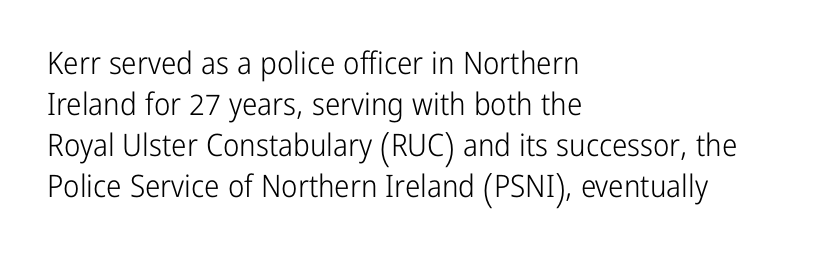
This is sans-serif lettering, the kind often seen on screens and signage. Each line starts at the same left margin while the right side varies. The string is rendered with underlining switched off. The strokes carry an ordinary text weight at most.
